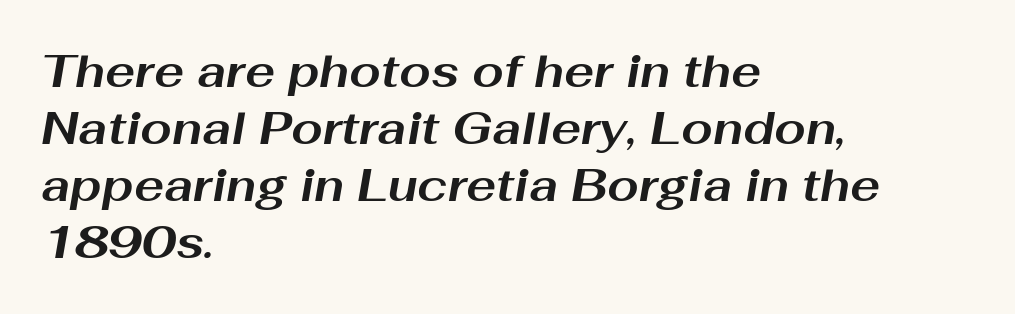
The image shows 45 px bold, wide type, italic (leaning right); set left-aligned, normal line spacing (1.27x), normal letter spacing, not underlined; medium stroke contrast and a medium x-height.
